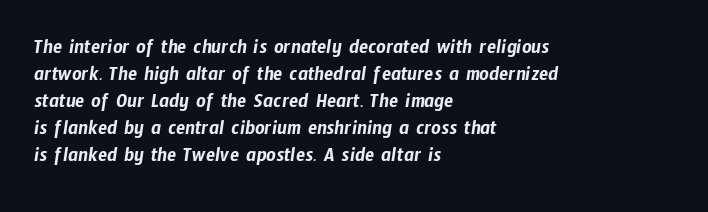
A normal amount of white space separates one row of letters from the next. Compared with typical body copy, the letter spacing here is the same. The space beneath each line is pristine and unruled. The lines in this sample share a left origin and differ only in where they stop.
